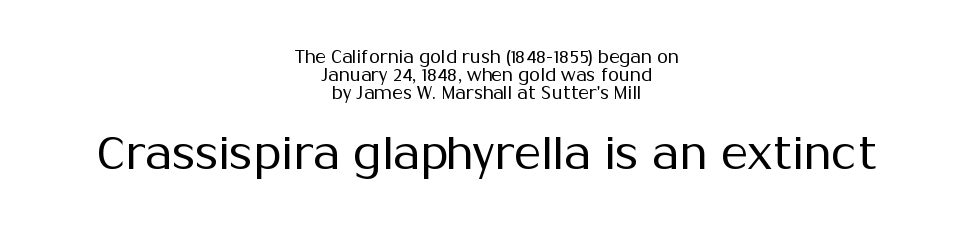
The image shows 46 px regular-weight sans-serif type, upright; set centered, tight line spacing (0.99x), normal letter spacing, not underlined; the second (bottom) block is 2.56x larger; medium stroke contrast and a medium x-height.
